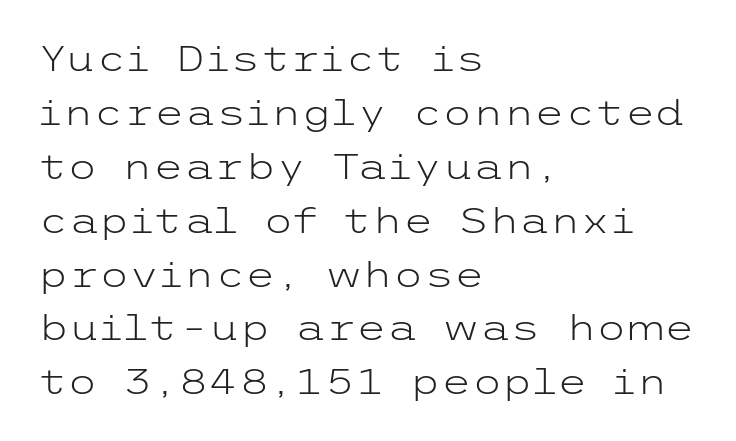
Note: no serifs on the glyphs. The strip under each line holds only bare page. Default kerning and tracking; the words read as compact shapes. Notice how the stems are strictly vertical — no italics here. The strokes are not fattened; the text isn't bold.
